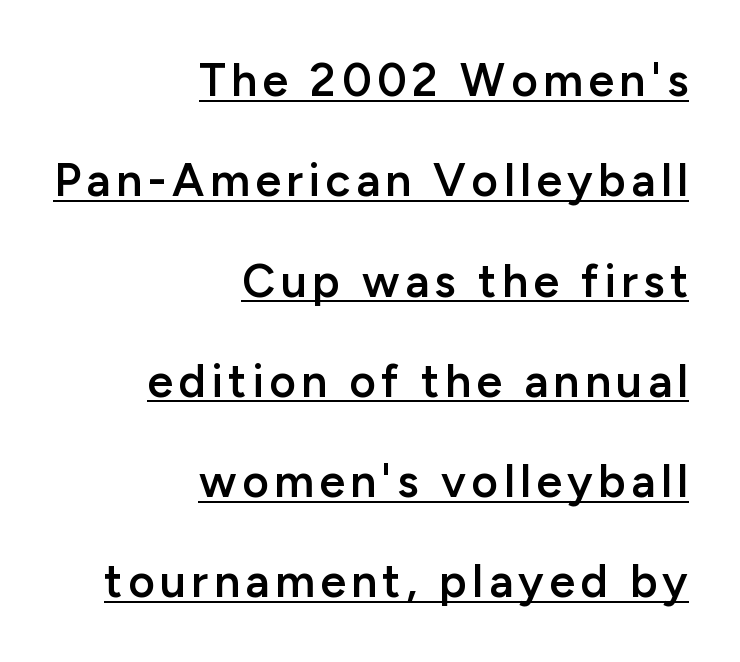
{"serif": "no", "italic": "no", "bold": "semi", "weight": "semibold", "width": "normal", "stroke_contrast": "low", "x_height": "medium", "monospaced": "no", "underline": "yes", "align": "right", "line_spacing": "loose", "line_spacing_ratio": 2.18, "glyph_px": 46}
